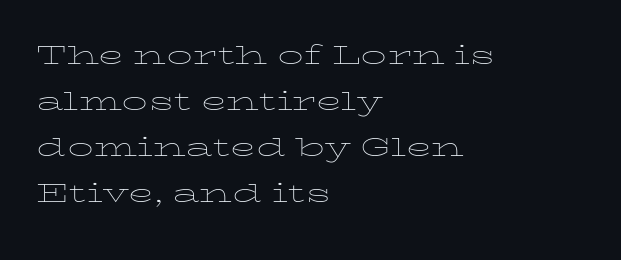
The letterforms sit at book weight or below. The space directly below the letters is spotless. Note the varied advance widths — an 'i' is clearly narrower than an 'm'. How are the letters spaced? Ordinarily, with no added tracking. Posture: upright roman.
